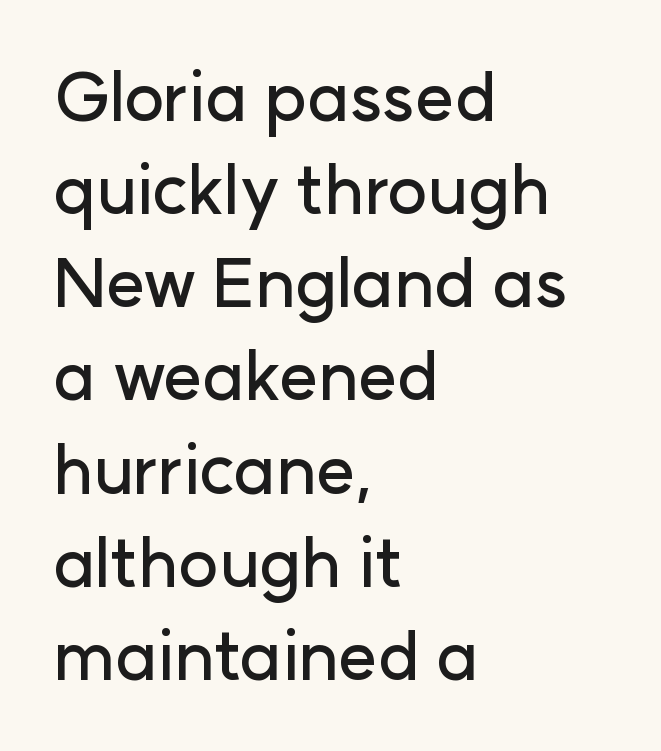
Q: Is the text italic (slanted)? A: No, it is upright.
Q: Is the typeface a serif or a sans-serif typeface? A: Sans-serif.
Q: Is the text underlined? A: No.
Q: How is the paragraph aligned? A: Left-aligned.
Q: Is the spacing between letters normal or unusually wide? A: Normal.
Q: Is the spacing between lines tight, normal or loose? A: Normal.
Q: Width (condensed, normal, or wide)? A: Normal.
Q: Stroke contrast? A: Low.
Q: x-height? A: Medium.
Q: Monospaced? A: No.
